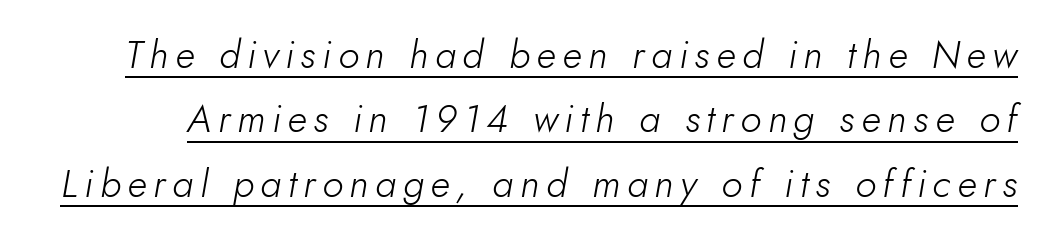
{"italic": "yes", "lean": "right", "slant_degrees": 10, "bold": "no", "weight": "light", "width": "normal", "stroke_contrast": "low", "x_height": "small", "monospaced": "no", "underline": "yes", "line_spacing": "normal", "line_spacing_ratio": 1.65, "glyph_px": 39}
